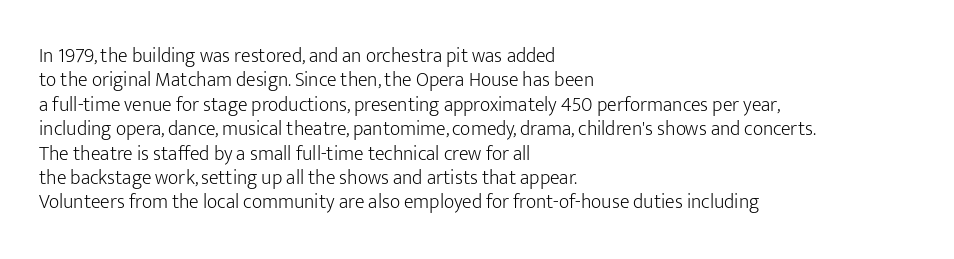
Q: Is the text bold? A: No.
Q: Is the text italic (slanted)? A: No, it is upright.
Q: Is the text underlined? A: No.
Q: How is the paragraph aligned? A: Left-aligned.
Q: Is the spacing between letters normal or unusually wide? A: Normal.
